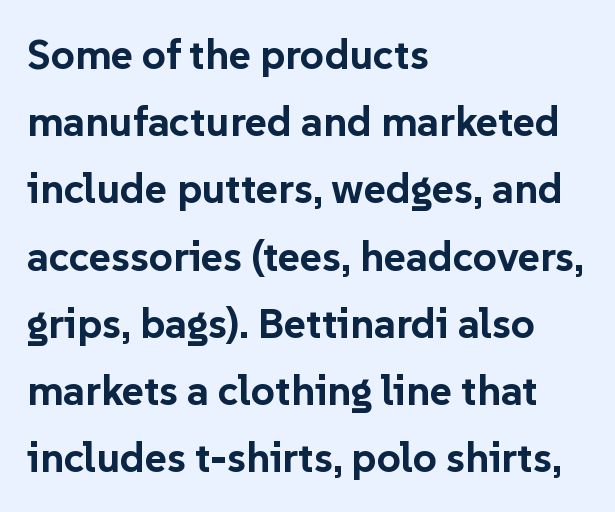
Q: Is the text bold? A: Yes.
Q: Is the text italic (slanted)? A: No, it is upright.
Q: Is the typeface a serif or a sans-serif typeface? A: Sans-serif.
Q: Is the text underlined? A: No.
Q: How is the paragraph aligned? A: Left-aligned.
Q: Is the spacing between letters normal or unusually wide? A: Normal.
Q: Is the spacing between lines tight, normal or loose? A: Normal.
Q: Width (condensed, normal, or wide)? A: Normal.
Q: Stroke contrast? A: Low.
Q: x-height? A: Medium.
Q: Monospaced? A: No.
